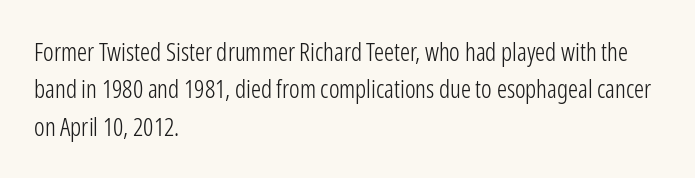
Q: Is the text bold? A: No.
Q: Is the text italic (slanted)? A: No, it is upright.
Q: Is the text underlined? A: No.
Q: How is the paragraph aligned? A: Left-aligned.
Q: Is the spacing between letters normal or unusually wide? A: Normal.
Q: Is the spacing between lines tight, normal or loose? A: Normal.
